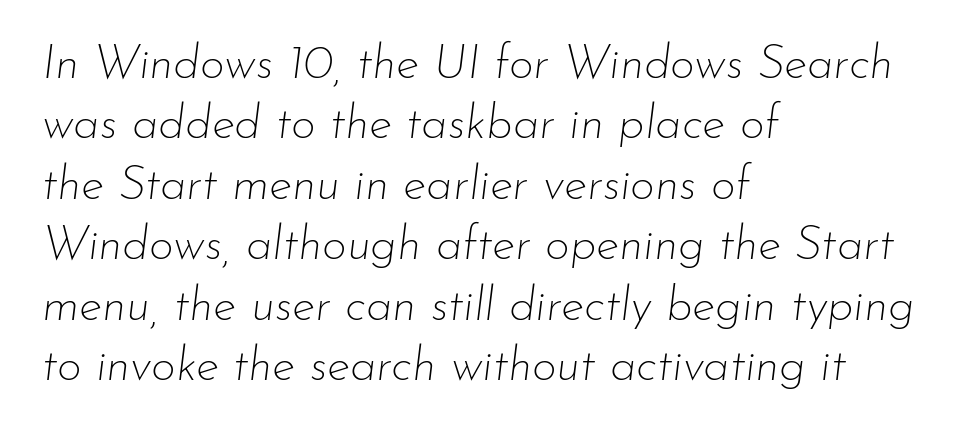
{"italic": "yes", "lean": "right", "slant_degrees": 7, "bold": "no", "weight": "thin", "width": "normal", "stroke_contrast": "low", "x_height": "small", "monospaced": "no", "underline": "no", "align": "left", "line_spacing": "normal", "line_spacing_ratio": 1.26, "letter_spacing": "normal", "letter_spacing_em": 0.0, "glyph_px": 48}
